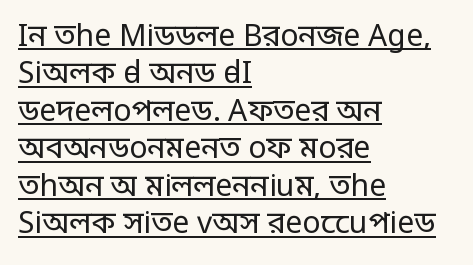
The characters display no serif detailing; their extremities are plain. Characters follow at the spacing the type designer built in. This block has exactly the height ordinary leading produces. Proportional: the letters do not fall into vertical columns.
